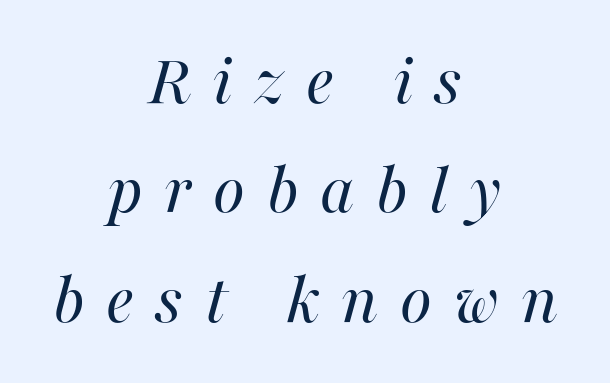
The image shows 73 px regular-weight type, italic (leaning right); set centered, normal line spacing (1.5x), unusually wide letter spacing (+0.29 em), not underlined; high stroke contrast and a medium x-height.
